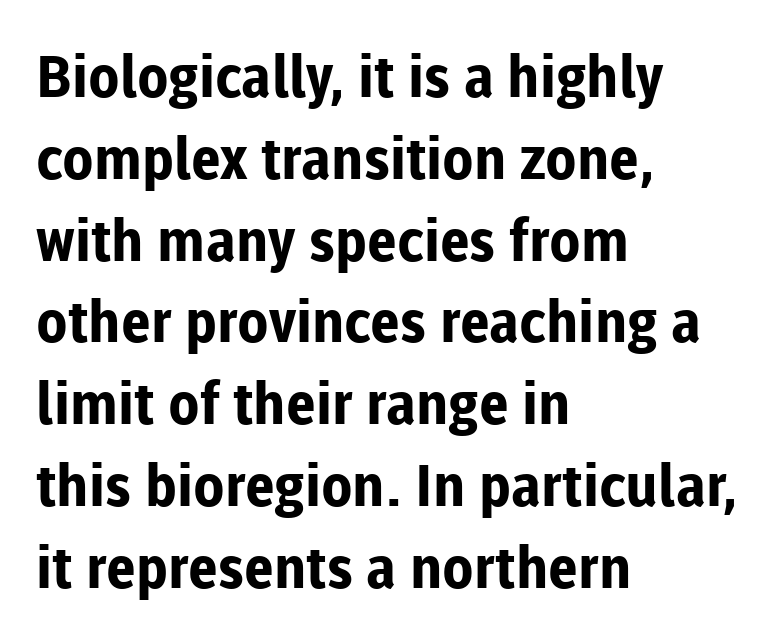
Q: Is the text bold? A: Yes.
Q: Is the text italic (slanted)? A: No, it is upright.
Q: Is the typeface a serif or a sans-serif typeface? A: Sans-serif.
Q: Is the text underlined? A: No.
Q: How is the paragraph aligned? A: Left-aligned.
Q: Is the spacing between letters normal or unusually wide? A: Normal.
Q: Is the spacing between lines tight, normal or loose? A: Normal.
Q: Width (condensed, normal, or wide)? A: Normal.
Q: Stroke contrast? A: Low.
Q: x-height? A: Medium.
Q: Monospaced? A: No.
